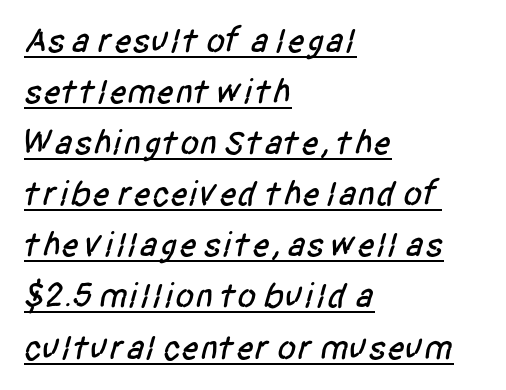
The image shows 35 px condensed sans-serif type; set left-aligned, normal line spacing (1.46x), normal letter spacing, underlined; low stroke contrast and a large x-height.
